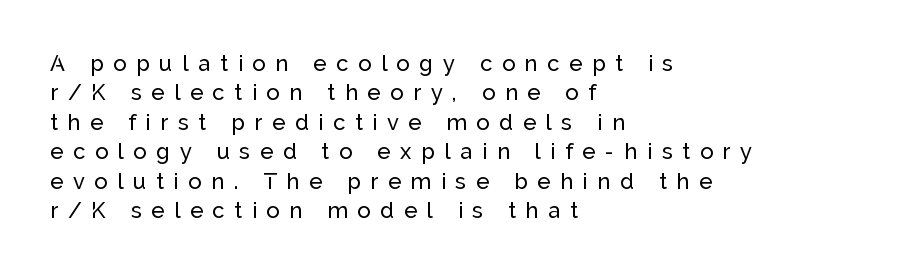
Tracking value appears strongly positive — letters spread wide. Has an underline been added? It has not. Reading down the column, the eye jumps a familiar distance to each next line. You can tell it's not italic because the verticals are truly vertical. The typesetter chose a ragged-right arrangement here.
